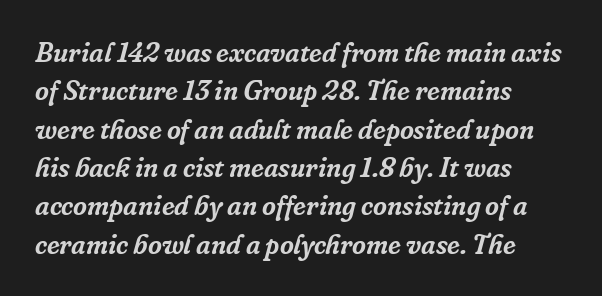
The space directly below the letters is spotless. Leading: standard. Default kerning and tracking; the words read as compact shapes. The ragged edge is on the right, which tells us the setting is flush left.
